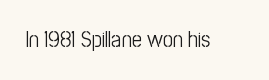
The space directly below the letters is spotless. Quick note: not italic, upright. The line texture is even and compact thanks to regular tracking. These glyphs show unthickened strokes, regular width or finer.
